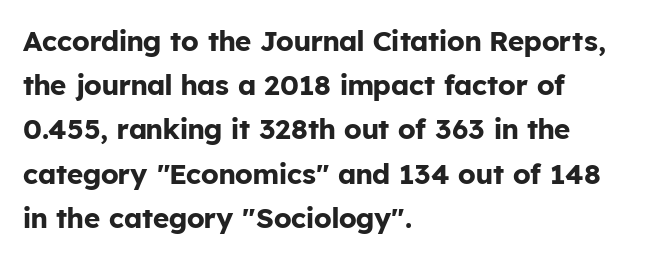
The image shows 28 px bold sans-serif type, upright; set left-aligned, normal line spacing (1.58x), normal letter spacing, not underlined; low stroke contrast and a medium x-height.
